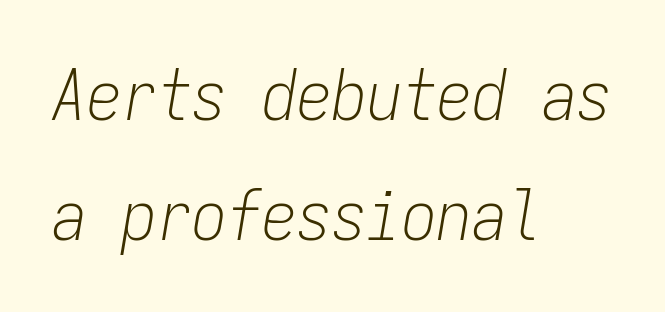
If you drew a line through each stem, it would be angled. Heft: none added — not bold. Has an underline been added? It has not. Spacing verdict: monospaced, one width for all characters. Does the copy run flush right? No — it runs flush left. The line texture is even and compact thanks to regular tracking.
